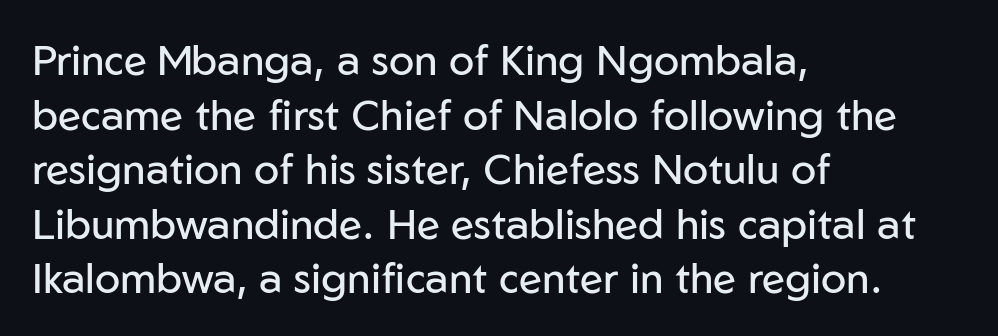
The image shows 42 px regular-weight sans-serif type, upright; set left-aligned, normal line spacing (1.3x), normal letter spacing, not underlined; low stroke contrast and a medium x-height.
